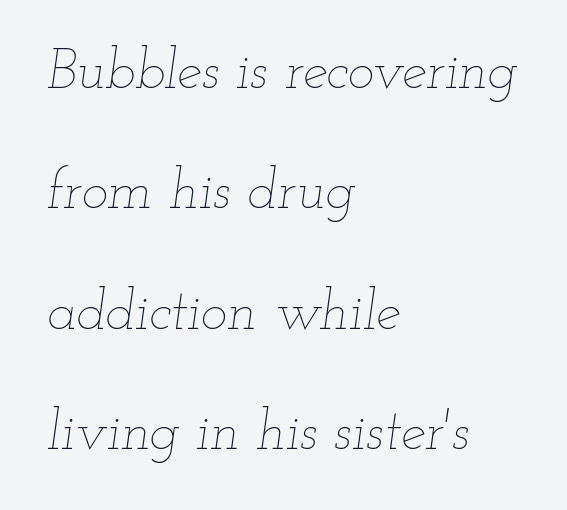
Q: Is the text bold? A: No.
Q: Is the text italic (slanted)? A: Yes, it leans right by about 12 degrees.
Q: Is the text underlined? A: No.
Q: How is the paragraph aligned? A: Left-aligned.
Q: Is the spacing between letters normal or unusually wide? A: Normal.
Q: Is the spacing between lines tight, normal or loose? A: Loose.
Q: Width (condensed, normal, or wide)? A: Wide.
Q: Stroke contrast? A: Low.
Q: x-height? A: Small.
Q: Monospaced? A: No.
